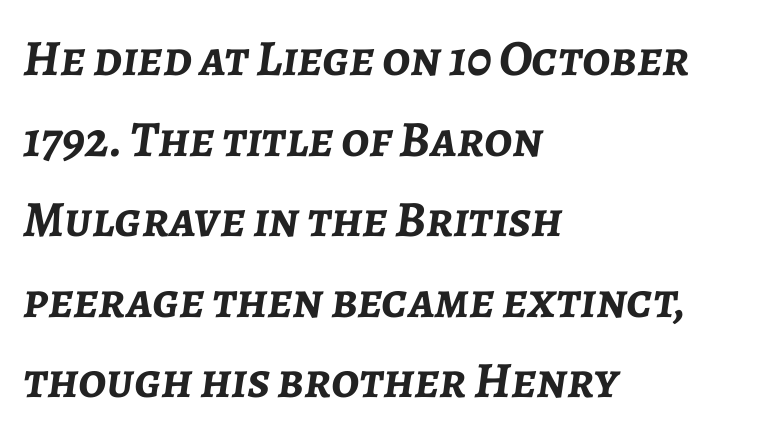
Q: Is the text bold? A: Yes.
Q: Is the text italic (slanted)? A: Yes, it leans right by about 7 degrees.
Q: Is the text underlined? A: No.
Q: How is the paragraph aligned? A: Left-aligned.
Q: Is the spacing between letters normal or unusually wide? A: Normal.
Q: Is the spacing between lines tight, normal or loose? A: Normal.
Q: Width (condensed, normal, or wide)? A: Normal.
Q: Stroke contrast? A: Low.
Q: x-height? A: Medium.
Q: Monospaced? A: No.
